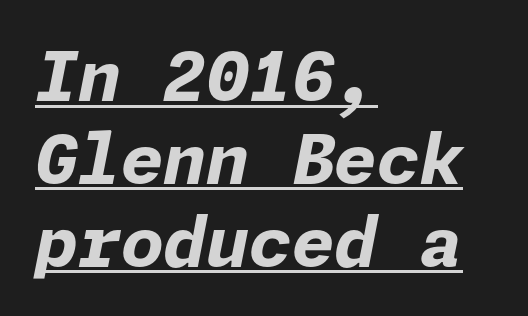
Words appear dense and cohesive because spacing is normal. Typeset ragged right — the left edge is the straight one. Descenders here cross a horizontal rule under the line. In terms of posture, this sample is oblique.
